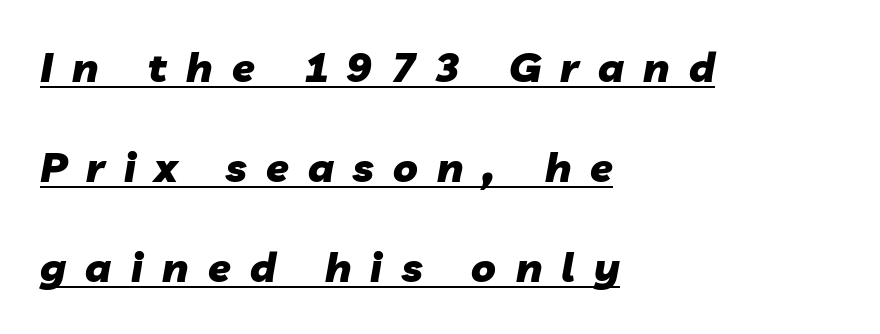
{"italic": "yes", "lean": "right", "slant_degrees": 10, "bold": "yes", "weight": "heavy", "width": "normal", "stroke_contrast": "low", "x_height": "medium", "monospaced": "no", "underline": "yes", "align": "left", "line_spacing": "loose", "line_spacing_ratio": 2.44, "letter_spacing": "wide", "letter_spacing_em": 0.47, "glyph_px": 41}
